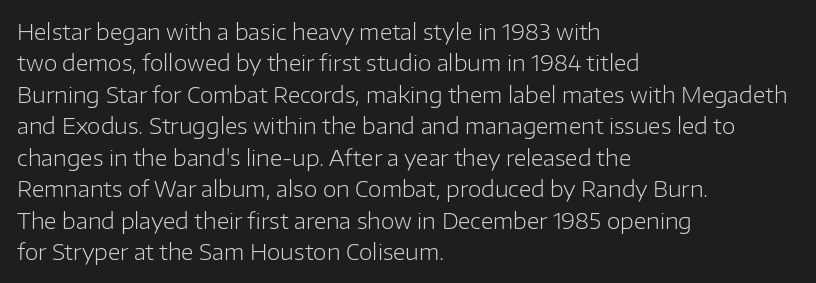
{"italic": "no", "bold": "no", "underline": "no", "align": "left", "line_spacing": "normal", "line_spacing_ratio": 1.43, "letter_spacing": "normal", "letter_spacing_em": 0.0, "glyph_px": 22}
